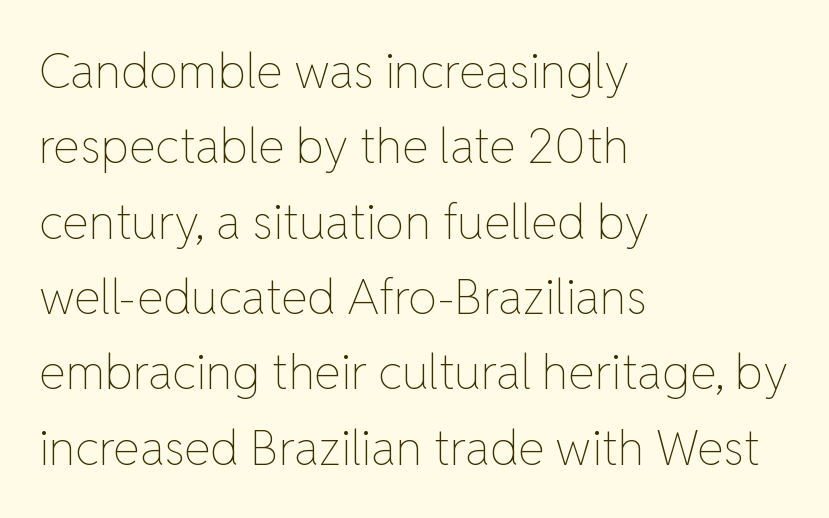
Check under the words: just untouched page. Teacher's note: observe the even left margin — that is flush-left alignment. What's the leading like? Ordinary, nothing unusual. These lines are rendered in a variable-pitch font. This sample uses plain, unmodified letter spacing.
